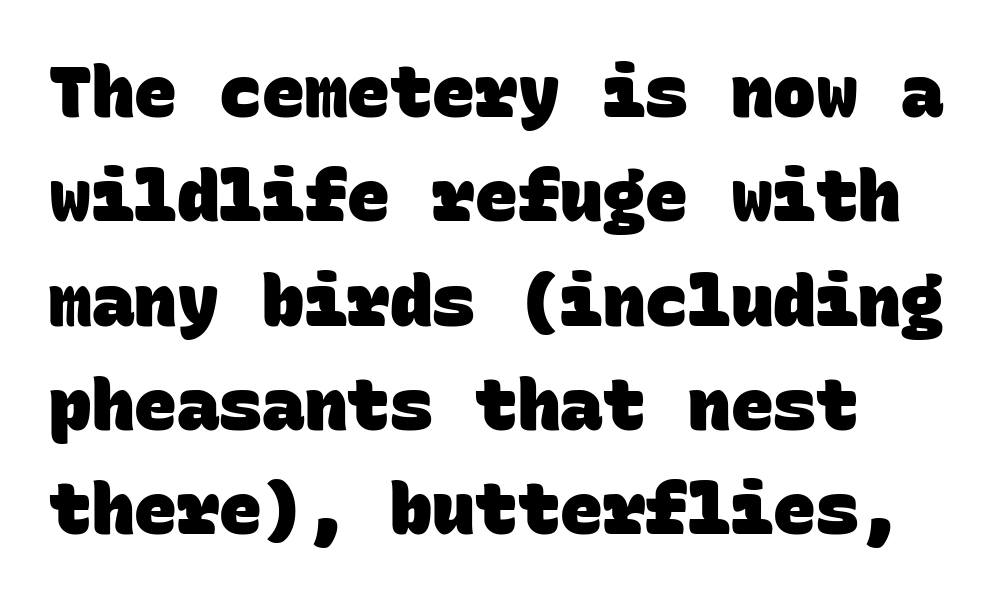
The image shows 71 px heavy sans-serif type, monospaced; set left-aligned, normal line spacing (1.47x), normal letter spacing, not underlined; low stroke contrast and a large x-height.
